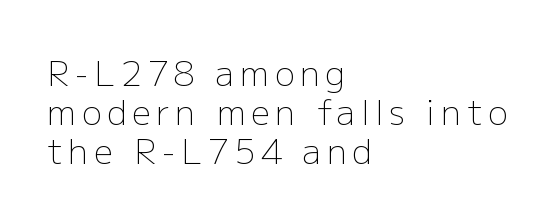
The image shows 33 px light sans-serif type, upright; set left-aligned, line spacing 1.18x, not underlined; low stroke contrast and a medium x-height.
